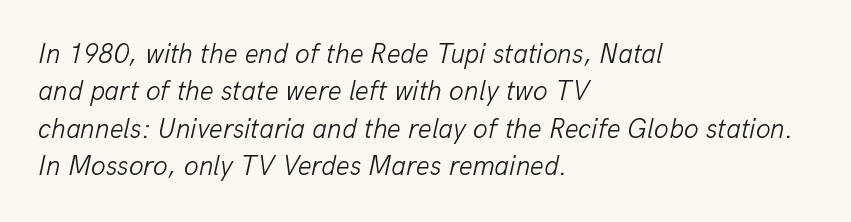
{"italic": "yes", "lean": "right", "slant_degrees": 13, "bold": "no", "underline": "no", "align": "left", "line_spacing": "normal", "line_spacing_ratio": 1.38, "letter_spacing": "normal", "letter_spacing_em": 0.0, "glyph_px": 27}
